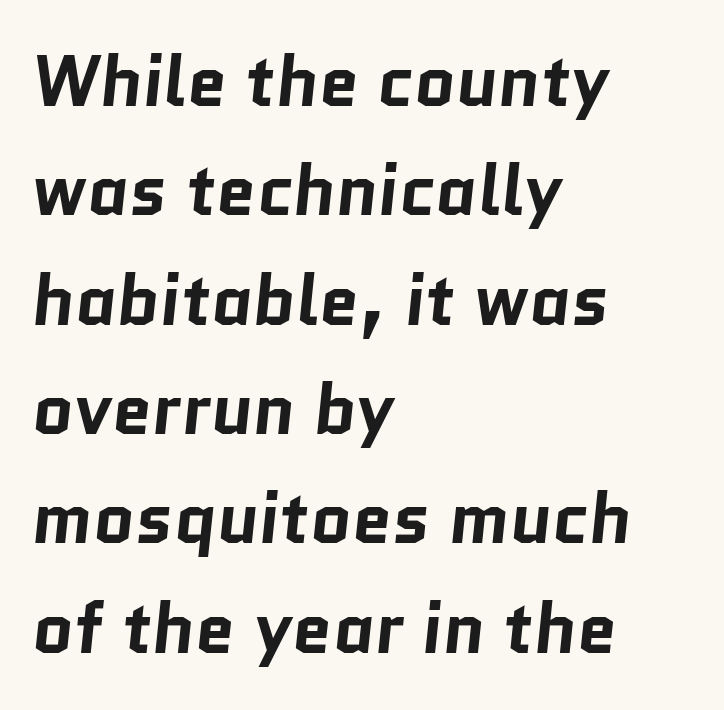
Typographically, this falls in the sans-serif category. This sample is left-justified, so line endings fall wherever the words run out. Here the designer chose a conventional face with non-uniform glyph widths. Clear beneath every line of the passage. Emphasis by weight is at full strength: bold. Honestly, the letter spacing is just normal — you wouldn't notice it.
